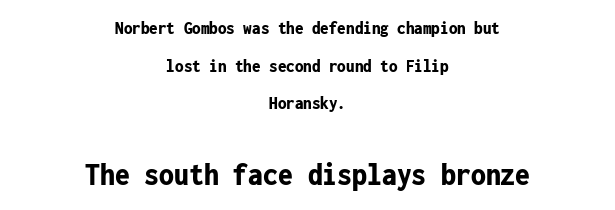
The image shows 33 px bold, condensed sans-serif type, upright, monospaced; set centered, loose line spacing (1.98x), normal letter spacing, not underlined; the second (bottom) block is 1.74x larger; low stroke contrast and a medium x-height.
